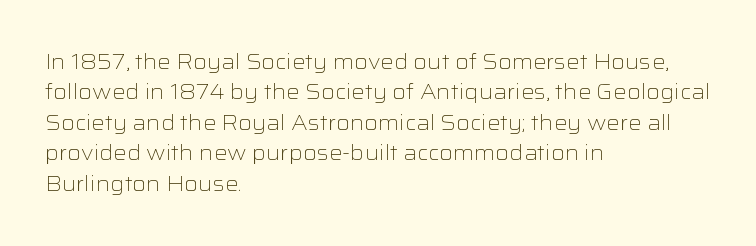
{"italic": "no", "bold": "no", "underline": "no", "align": "left", "line_spacing": "normal", "line_spacing_ratio": 1.45, "letter_spacing": "normal", "letter_spacing_em": 0.0, "glyph_px": 21}
